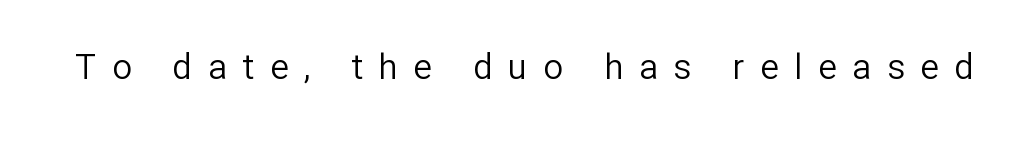
{"serif": "no", "italic": "no", "bold": "no", "weight": "regular", "width": "normal", "stroke_contrast": "low", "x_height": "medium", "monospaced": "no", "underline": "no", "letter_spacing": "wide", "letter_spacing_em": 0.45, "glyph_px": 35}
